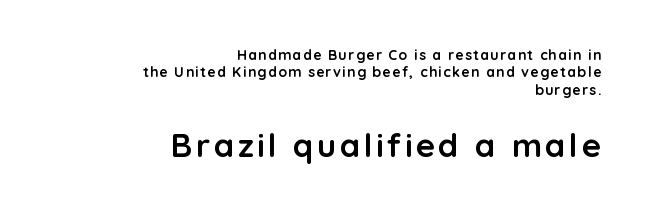
The image shows 33 px semibold sans-serif type, upright; set right-aligned, line spacing 1.24x, not underlined; the second (bottom) block is 2.36x larger; low stroke contrast and a medium x-height.
